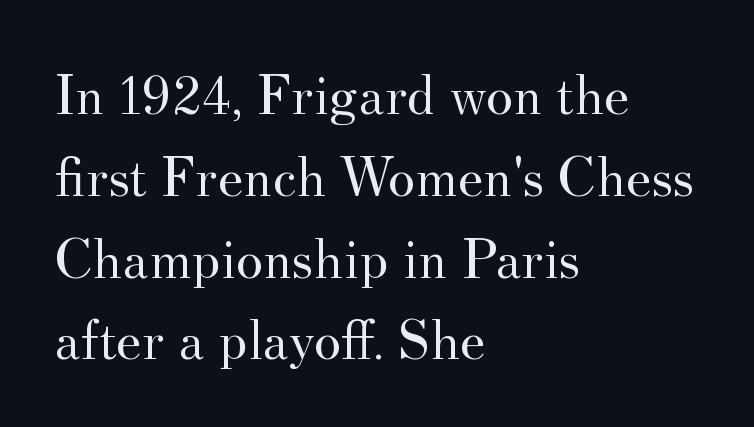
{"serif": "yes", "italic": "no", "bold": "no", "weight": "regular", "width": "normal", "stroke_contrast": "medium", "x_height": "small", "monospaced": "no", "underline": "no", "align": "left", "line_spacing": "normal", "line_spacing_ratio": 1.41, "letter_spacing": "normal", "letter_spacing_em": 0.0, "glyph_px": 58}
